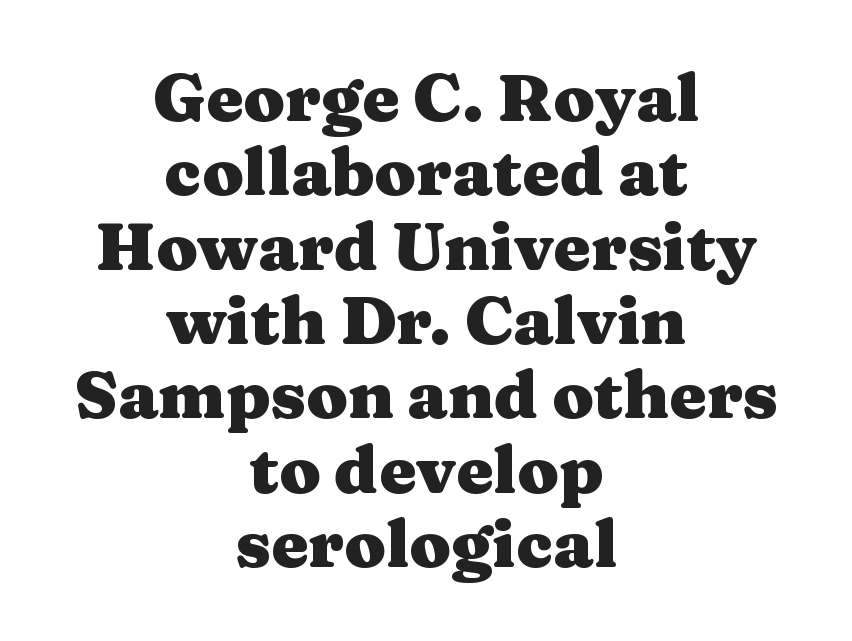
The image shows 67 px heavy, wide serif type, upright; set centered, tight line spacing (1.11x), normal letter spacing, not underlined; medium stroke contrast and a medium x-height.
